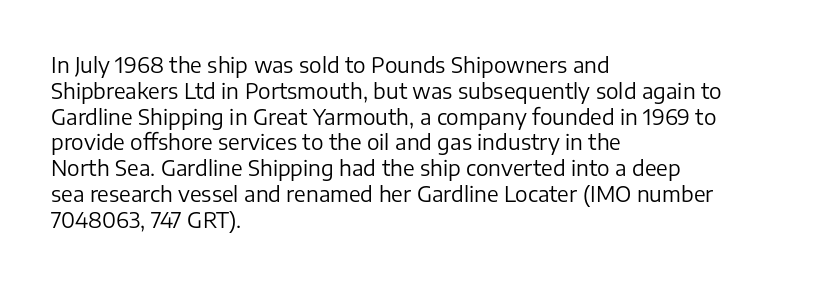
Q: Is the text bold? A: No.
Q: Is the text italic (slanted)? A: No, it is upright.
Q: Is the text underlined? A: No.
Q: How is the paragraph aligned? A: Left-aligned.
Q: Is the spacing between letters normal or unusually wide? A: Normal.
